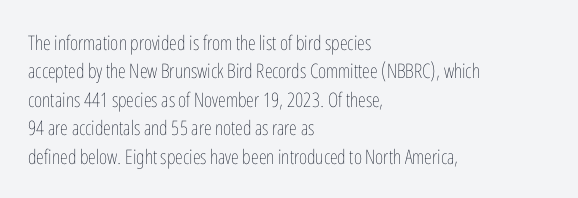
Q: Is the text bold? A: No.
Q: Is the text italic (slanted)? A: No, it is upright.
Q: Is the text underlined? A: No.
Q: How is the paragraph aligned? A: Left-aligned.
Q: Is the spacing between letters normal or unusually wide? A: Normal.
Q: Is the spacing between lines tight, normal or loose? A: Normal.
